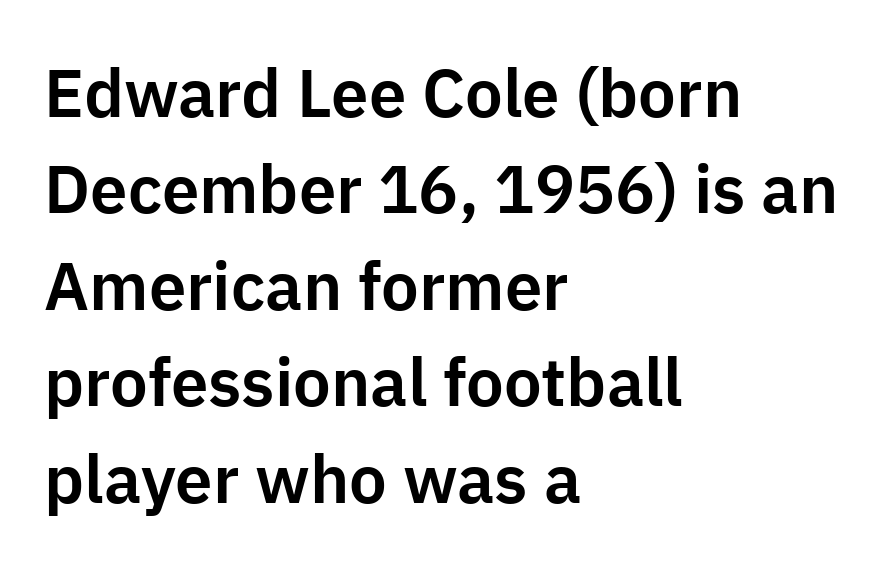
Q: Is the text italic (slanted)? A: No, it is upright.
Q: Is the typeface a serif or a sans-serif typeface? A: Sans-serif.
Q: Is the text underlined? A: No.
Q: How is the paragraph aligned? A: Left-aligned.
Q: Is the spacing between letters normal or unusually wide? A: Normal.
Q: Is the spacing between lines tight, normal or loose? A: Normal.
Q: Width (condensed, normal, or wide)? A: Normal.
Q: Stroke contrast? A: Low.
Q: x-height? A: Medium.
Q: Monospaced? A: No.
